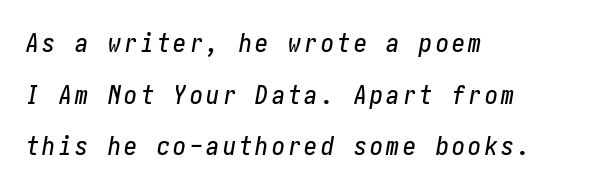
Q: Is the text italic (slanted)? A: Yes, it leans right by about 10 degrees.
Q: Is the text underlined? A: No.
Q: How is the paragraph aligned? A: Left-aligned.
Q: Is the spacing between lines tight, normal or loose? A: Loose.
